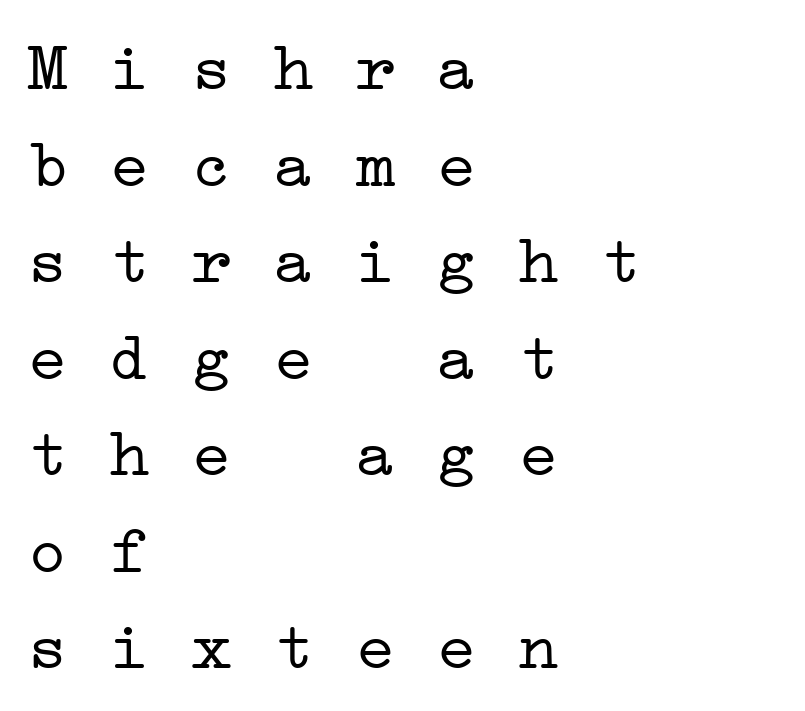
The image shows 68 px light, wide serif type, monospaced; set left-aligned, normal line spacing (1.42x), normal letter spacing, not underlined; low stroke contrast and a medium x-height.
